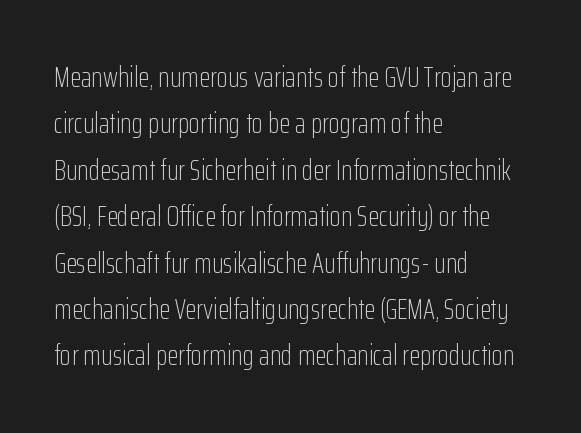
The image shows 29 px light, condensed sans-serif type, upright; set left-aligned, normal line spacing (1.6x), normal letter spacing, not underlined; low stroke contrast and a medium x-height.
